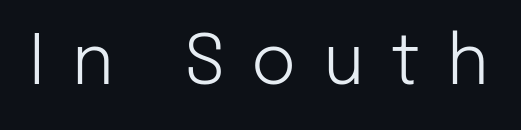
{"serif": "no", "italic": "no", "bold": "no", "weight": "light", "width": "normal", "stroke_contrast": "low", "x_height": "medium", "monospaced": "no", "underline": "no", "letter_spacing": "wide", "letter_spacing_em": 0.39, "glyph_px": 69}
